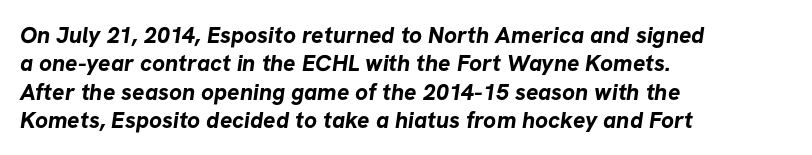
Q: Is the text bold? A: Yes.
Q: Is the text underlined? A: No.
Q: How is the paragraph aligned? A: Left-aligned.
Q: Is the spacing between letters normal or unusually wide? A: Normal.
